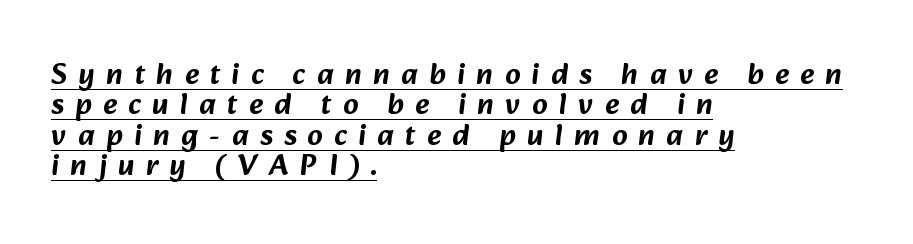
Underline: present. Typographically, this falls in the sans-serif category. Varying glyph widths throughout — classic text-font behaviour. This sample trades vertical openness for compactness between lines. These lines are set flush left with a ragged right edge.
